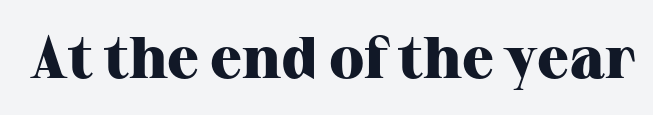
{"serif": "yes", "italic": "no", "bold": "yes", "weight": "heavy", "width": "normal", "stroke_contrast": "high", "x_height": "medium", "monospaced": "no", "underline": "no", "letter_spacing": "normal", "letter_spacing_em": 0.0, "glyph_px": 59}
